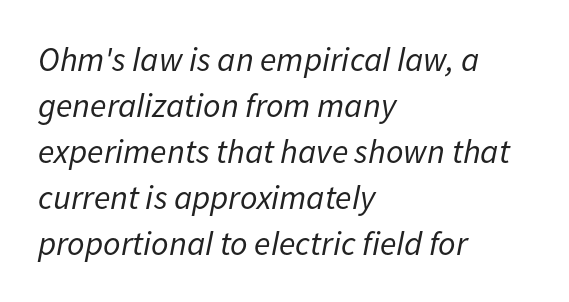
{"italic": "yes", "lean": "right", "slant_degrees": 11, "bold": "no", "weight": "regular", "width": "normal", "stroke_contrast": "low", "x_height": "medium", "monospaced": "no", "underline": "no", "align": "left", "line_spacing": "normal", "line_spacing_ratio": 1.35, "letter_spacing": "normal", "letter_spacing_em": 0.0, "glyph_px": 34}
